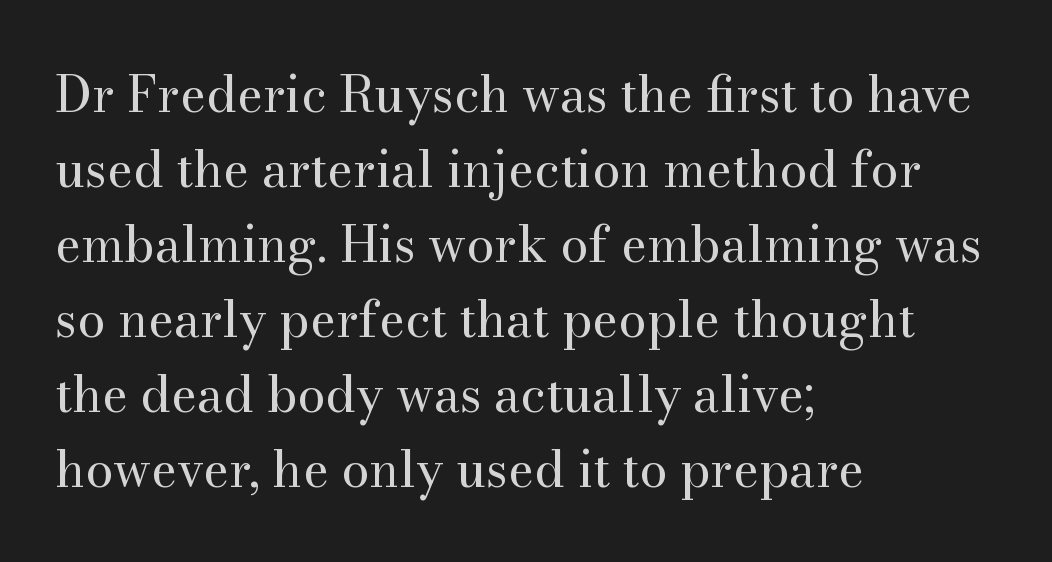
These lines are rendered in a variable-pitch font. No word sits above an underline. Is the block centered? No — it sits flush against the left margin. This sample uses plain, unmodified letter spacing. This is serif lettering, the kind often seen in printed books.
